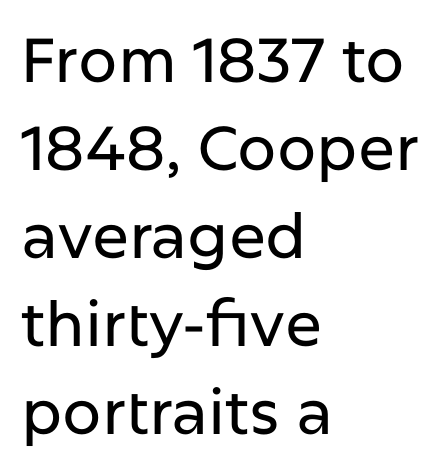
{"serif": "no", "italic": "no", "width": "normal", "stroke_contrast": "low", "x_height": "medium", "monospaced": "no", "underline": "no", "align": "left", "line_spacing": "normal", "line_spacing_ratio": 1.42, "letter_spacing": "normal", "letter_spacing_em": 0.0, "glyph_px": 62}
